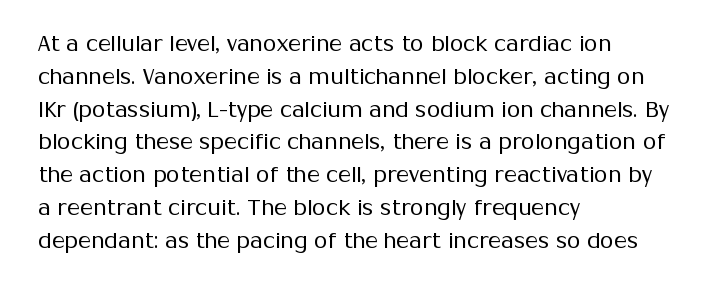
The image shows 22 px text type, upright; set left-aligned, normal line spacing (1.49x), normal letter spacing, not underlined.
